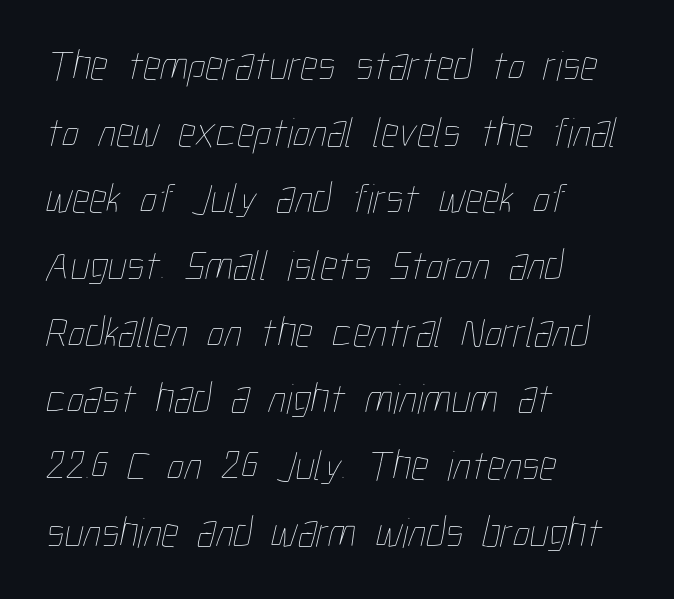
Q: Is the text bold? A: No.
Q: Is the text underlined? A: No.
Q: How is the paragraph aligned? A: Left-aligned.
Q: Is the spacing between letters normal or unusually wide? A: Normal.
Q: Is the spacing between lines tight, normal or loose? A: Normal.
Q: Width (condensed, normal, or wide)? A: Condensed.
Q: Stroke contrast? A: Low.
Q: x-height? A: Medium.
Q: Monospaced? A: No.
